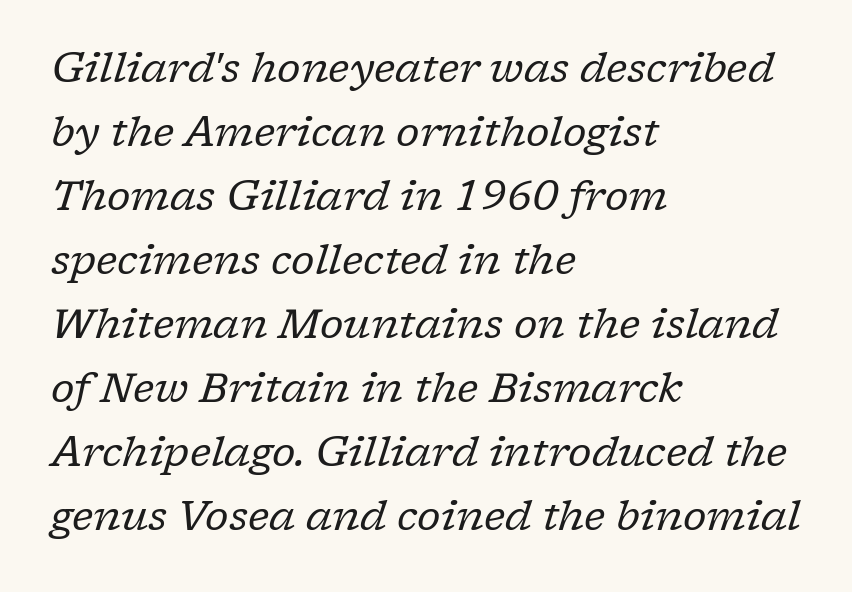
The image shows 41 px regular-weight serif type, italic (leaning right); set left-aligned, normal line spacing (1.56x), normal letter spacing, not underlined; low stroke contrast and a medium x-height.
